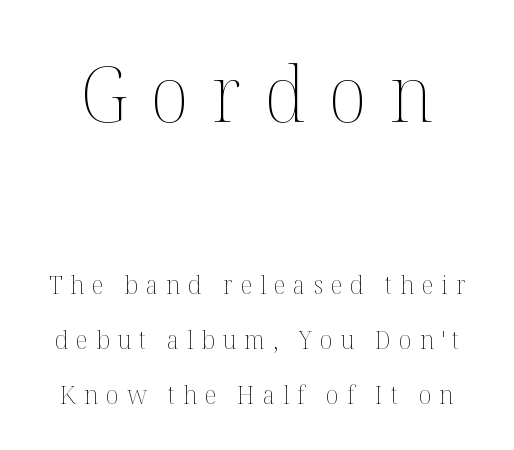
Q: Is the text bold? A: No.
Q: Is the text italic (slanted)? A: No, it is upright.
Q: Is the text underlined? A: No.
Q: Is the spacing between letters normal or unusually wide? A: Unusually wide.
Q: Is the spacing between lines tight, normal or loose? A: Loose.
Q: Which block of text is set in a larger size, the first (top) or the second (bottom)? A: The first (top) one.
Q: Width (condensed, normal, or wide)? A: Normal.
Q: Stroke contrast? A: Medium.
Q: x-height? A: Medium.
Q: Monospaced? A: No.
